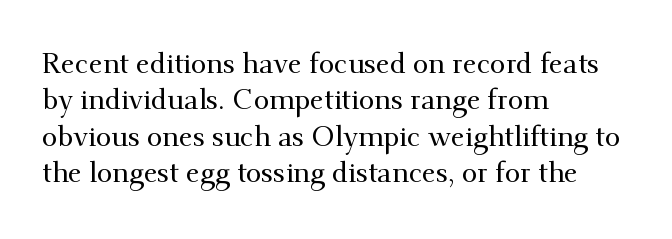
Q: Is the text italic (slanted)? A: No, it is upright.
Q: Is the typeface a serif or a sans-serif typeface? A: Serif.
Q: Is the text underlined? A: No.
Q: How is the paragraph aligned? A: Left-aligned.
Q: Is the spacing between letters normal or unusually wide? A: Normal.
Q: Is the spacing between lines tight, normal or loose? A: Normal.
Q: Width (condensed, normal, or wide)? A: Normal.
Q: Stroke contrast? A: Medium.
Q: x-height? A: Small.
Q: Monospaced? A: No.
